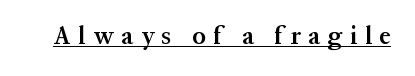
{"italic": "no", "bold": "semi", "underline": "yes", "letter_spacing": "wide", "letter_spacing_em": 0.31, "glyph_px": 25}
